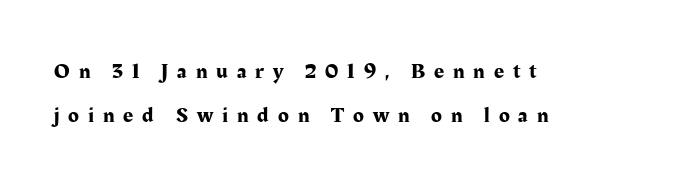
Q: Is the text italic (slanted)? A: No, it is upright.
Q: Is the text underlined? A: No.
Q: How is the paragraph aligned? A: Left-aligned.
Q: Is the spacing between letters normal or unusually wide? A: Unusually wide.
Q: Is the spacing between lines tight, normal or loose? A: Loose.
